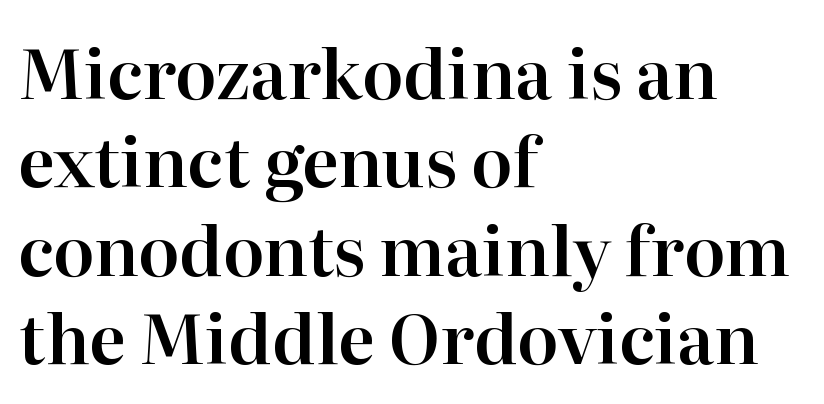
Q: Is the text italic (slanted)? A: No, it is upright.
Q: Is the typeface a serif or a sans-serif typeface? A: Serif.
Q: Is the text underlined? A: No.
Q: How is the paragraph aligned? A: Left-aligned.
Q: Is the spacing between letters normal or unusually wide? A: Normal.
Q: Is the spacing between lines tight, normal or loose? A: Normal.
Q: Width (condensed, normal, or wide)? A: Normal.
Q: Stroke contrast? A: High.
Q: x-height? A: Medium.
Q: Monospaced? A: No.
